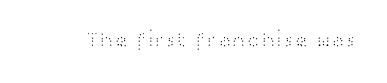
The space directly below the letters is spotless. Quick note: not italic, upright. The line texture is even and compact thanks to regular tracking. These glyphs show unthickened strokes, regular width or finer.
